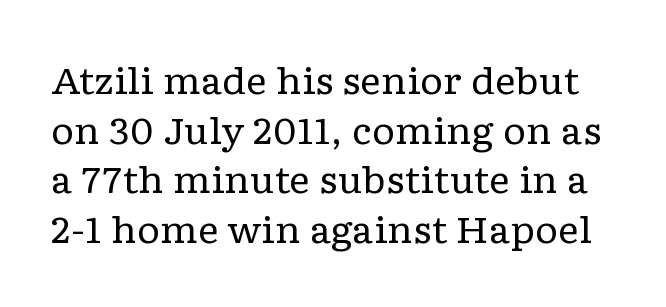
The type sits square on the baseline with zero lean. The letters advance in unequal steps, a hallmark of proportional type. This is not heavy type; no bold has been used. Typographically, this falls in the serif category. Type without underlining. The rendering keeps characters at their native spacing.
